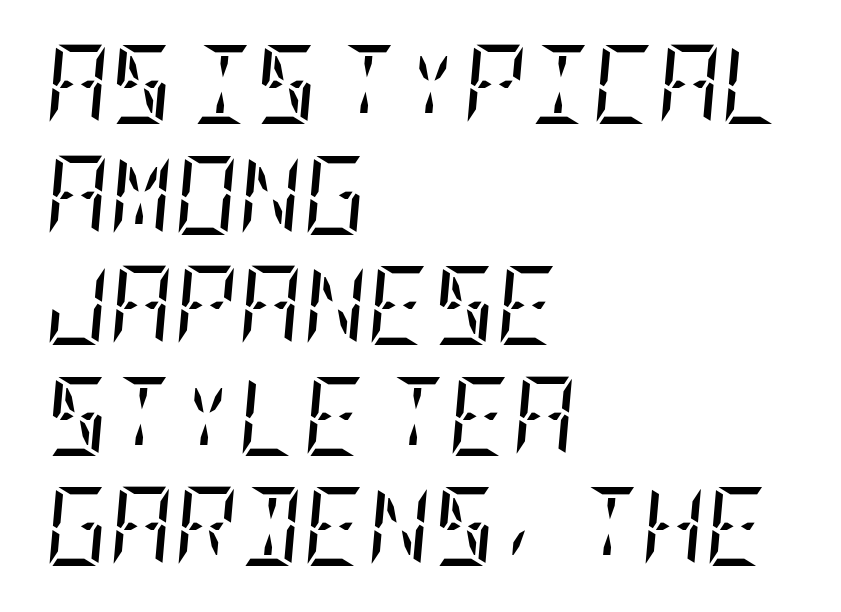
{"serif": "yes", "italic": "yes", "lean": "right", "slant_degrees": 5, "bold": "no", "weight": "regular", "width": "condensed", "stroke_contrast": "low", "x_height": "large", "underline": "no", "align": "left", "line_spacing": "normal", "line_spacing_ratio": 1.4, "letter_spacing": "normal", "letter_spacing_em": 0.0, "glyph_px": 79}
